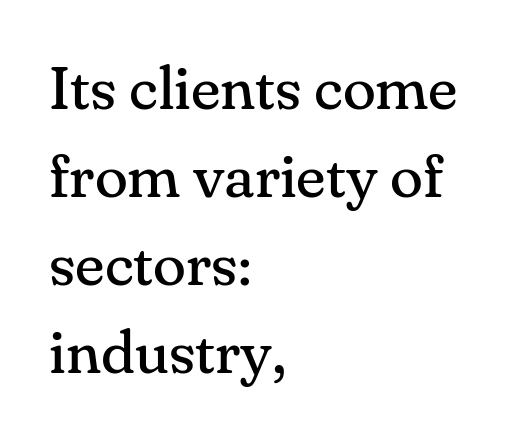
{"serif": "yes", "italic": "no", "bold": "no", "weight": "regular", "width": "normal", "stroke_contrast": "medium", "x_height": "small", "monospaced": "no", "underline": "no", "align": "left", "line_spacing": "normal", "line_spacing_ratio": 1.44, "letter_spacing": "normal", "letter_spacing_em": 0.0, "glyph_px": 61}
